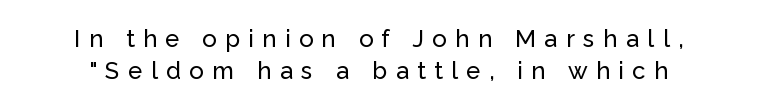
The passage shown has open, widely tracked lettering throughout. The specimen reads as upright at a glance. Only glyphs here, with clear space below each row. Does the leading feel generous? No, just average.
